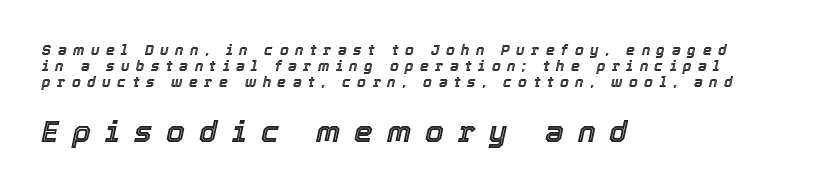
Each word looks stretched out because of the extra space between its letters. The typesetter chose a ragged-right arrangement here. The composition opens small and finishes big. The letters are slanted; this is an italic face.
